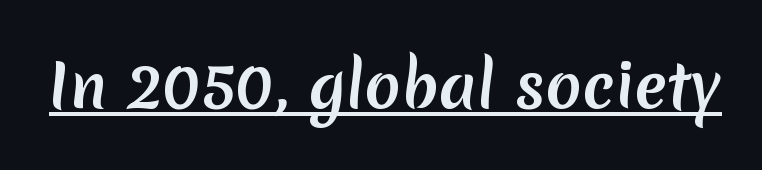
Grotesque or geometric, the face here clearly has no serifs. A typesetter would call this proportional, since set widths differ per character. Each glyph is drawn with heavy, bold strokes. This is underlined copy, the kind a proofreader might mark for attention. Students, note that the glyphs here touch the page at normal intervals.
